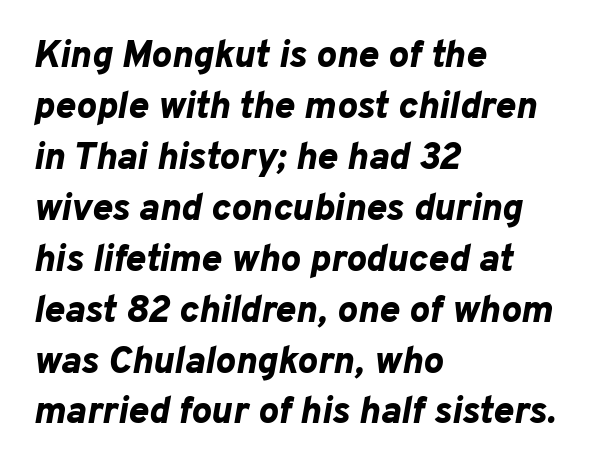
Q: Is the text bold? A: Yes.
Q: Is the text italic (slanted)? A: Yes, it leans right by about 10 degrees.
Q: Is the text underlined? A: No.
Q: How is the paragraph aligned? A: Left-aligned.
Q: Is the spacing between letters normal or unusually wide? A: Normal.
Q: Is the spacing between lines tight, normal or loose? A: Normal.
Q: Width (condensed, normal, or wide)? A: Normal.
Q: Stroke contrast? A: Low.
Q: x-height? A: Medium.
Q: Monospaced? A: No.
